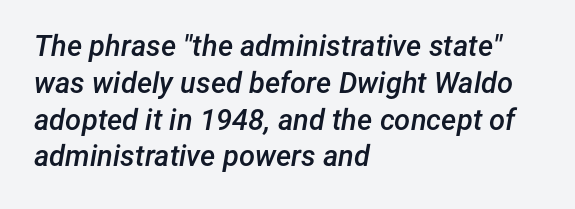
The image shows 29 px semibold type, italic (leaning right); set left-aligned, normal line spacing (1.27x), normal letter spacing, not underlined; low stroke contrast and a medium x-height.
